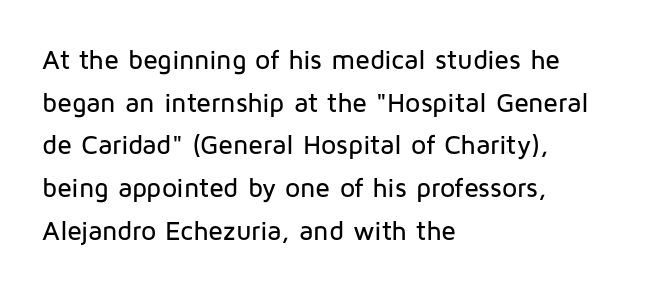
The image shows 27 px text type, upright; set left-aligned, normal line spacing (1.58x), normal letter spacing, not underlined.
